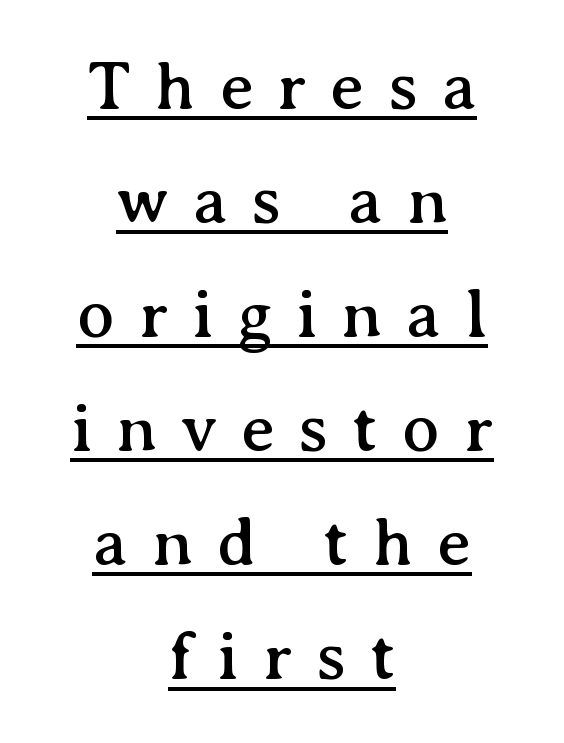
The image shows 70 px serif type, upright; set centered, normal line spacing (1.63x), unusually wide letter spacing (+0.34 em), underlined; medium stroke contrast and a medium x-height.
